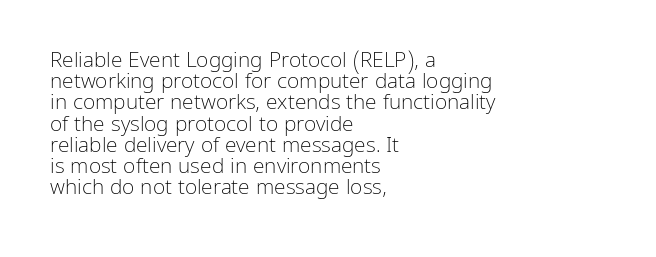
The image shows 21 px text type, upright; set left-aligned, tight line spacing (1.01x), normal letter spacing, not underlined.
